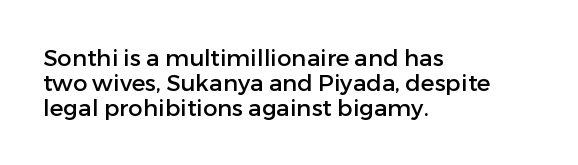
{"italic": "no", "underline": "no", "align": "left", "line_spacing": "tight", "line_spacing_ratio": 1.08, "letter_spacing": "normal", "letter_spacing_em": 0.0, "glyph_px": 23}
